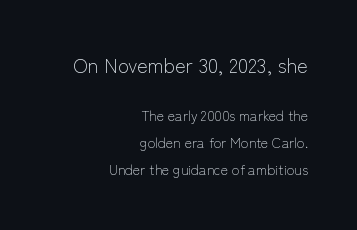
The image shows 20 px text type, upright; set right-aligned, loose line spacing (1.94x), normal letter spacing, not underlined; the first (top) block is 1.43x larger.
